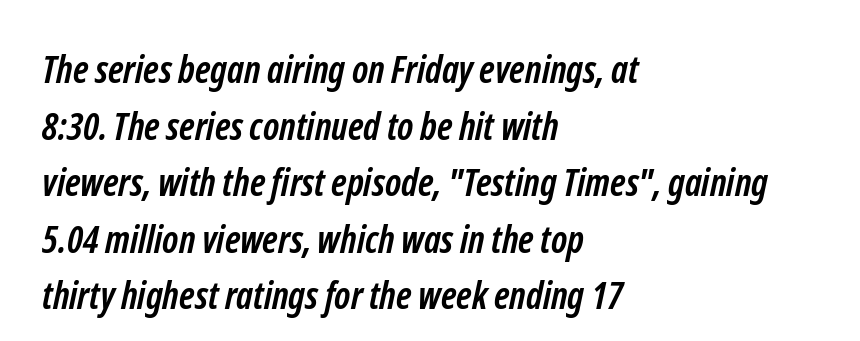
Q: Is the text bold? A: Yes.
Q: Is the typeface a serif or a sans-serif typeface? A: Sans-serif.
Q: Is the text underlined? A: No.
Q: How is the paragraph aligned? A: Left-aligned.
Q: Is the spacing between letters normal or unusually wide? A: Normal.
Q: Is the spacing between lines tight, normal or loose? A: Normal.
Q: Width (condensed, normal, or wide)? A: Condensed.
Q: Stroke contrast? A: Low.
Q: x-height? A: Medium.
Q: Monospaced? A: No.
